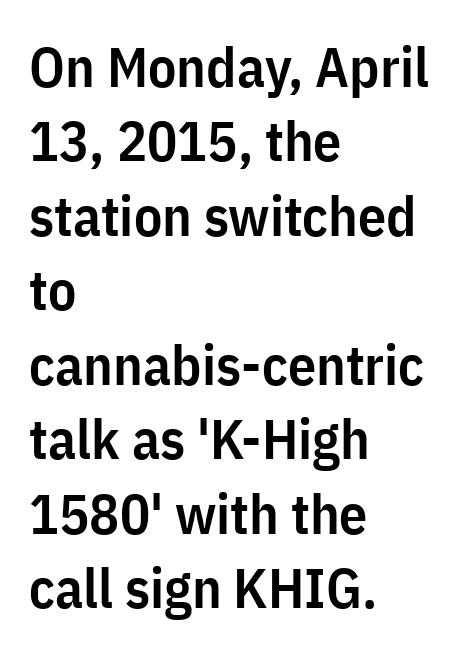
I'd describe the lettering as semibold — firm but not a full bold. Style check: upright. The compositor pushed each line to the left boundary. The rendering keeps characters at their native spacing. The face used here is a sans, in the tradition of grotesques and geometrics.
